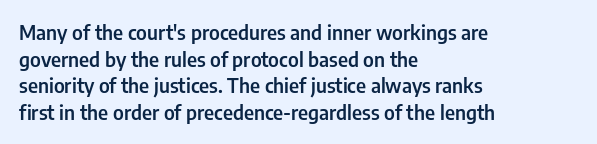
Q: Is the text bold? A: Semi-bold.
Q: Is the text italic (slanted)? A: No, it is upright.
Q: Is the text underlined? A: No.
Q: How is the paragraph aligned? A: Left-aligned.
Q: Is the spacing between letters normal or unusually wide? A: Normal.
Q: Is the spacing between lines tight, normal or loose? A: Normal.
